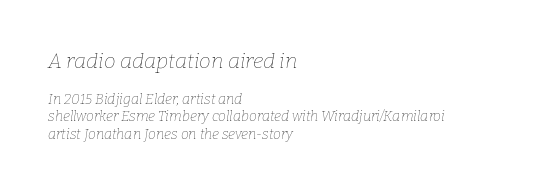
{"italic": "yes", "lean": "right", "slant_degrees": 9, "bold": "no", "underline": "no", "align": "left", "line_spacing_ratio": 1.22, "letter_spacing": "normal", "letter_spacing_em": 0.0, "larger_block": "first", "size_ratio": 1.5, "glyph_px": 21}
